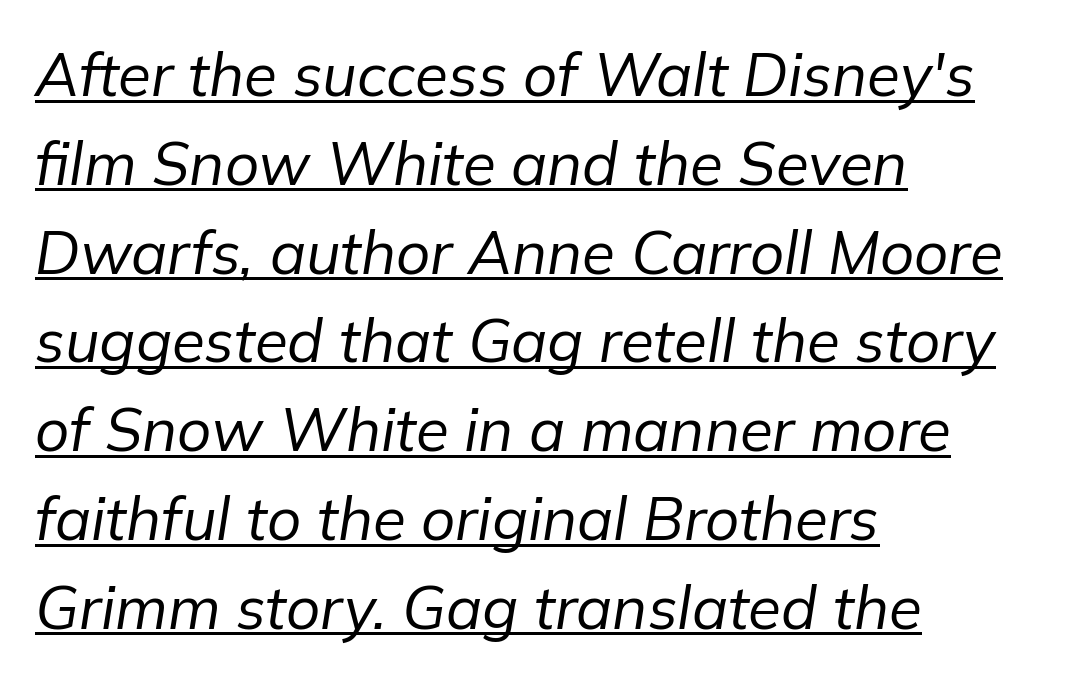
{"italic": "yes", "lean": "right", "slant_degrees": 9, "bold": "no", "weight": "regular", "width": "normal", "stroke_contrast": "low", "x_height": "medium", "monospaced": "no", "underline": "yes", "align": "left", "line_spacing": "normal", "line_spacing_ratio": 1.48, "letter_spacing": "normal", "letter_spacing_em": 0.0, "glyph_px": 60}
